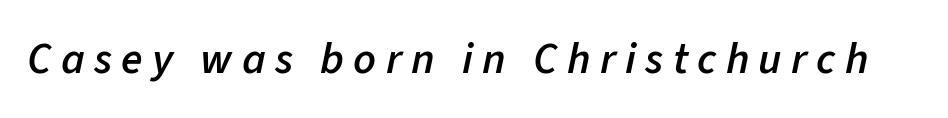
Tracking here is generous; glyphs stand well apart from one another. The specimen reads as italic at a glance. Note the varied advance widths — an 'i' is clearly narrower than an 'm'. Descenders hang freely into open space.
